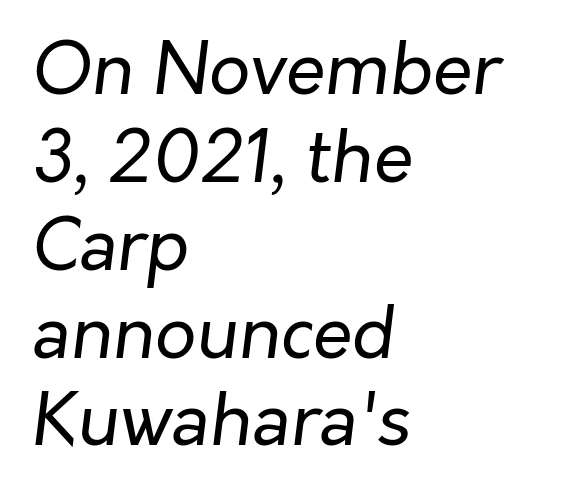
Italic? Definitely — the glyphs are oblique. A bare baseline throughout the passage. The font sits on the lighter half of the weight spectrum, regular included. Tracking here is standard; glyphs follow each other at the usual distance.
